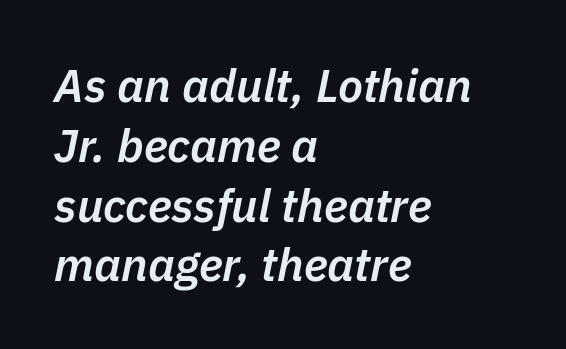
The image shows 46 px semibold type, italic (leaning right); set left-aligned, normal line spacing (1.3x), normal letter spacing, not underlined; low stroke contrast and a medium x-height.
